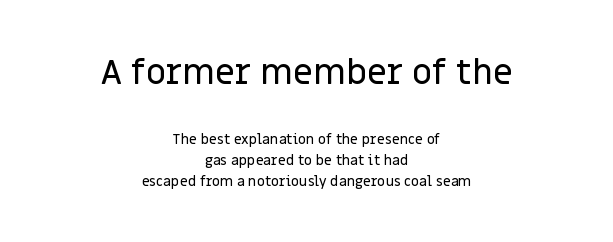
Q: Is the text italic (slanted)? A: No, it is upright.
Q: Is the typeface a serif or a sans-serif typeface? A: Sans-serif.
Q: Is the text underlined? A: No.
Q: How is the paragraph aligned? A: Centered.
Q: Is the spacing between letters normal or unusually wide? A: Normal.
Q: Is the spacing between lines tight, normal or loose? A: Normal.
Q: Which block of text is set in a larger size, the first (top) or the second (bottom)? A: The first (top) one.
Q: Width (condensed, normal, or wide)? A: Normal.
Q: Stroke contrast? A: Low.
Q: x-height? A: Large.
Q: Monospaced? A: No.
